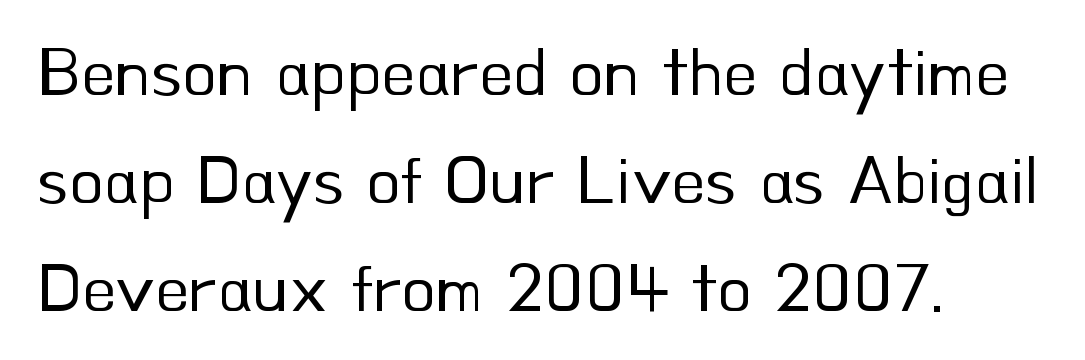
Is there any slant? The stems are plumb. These glyphs show unthickened strokes, regular width or finer. Font category for this specimen: sans-serif. A typesetter would call this zero additional tracking. Is there much room between lines? A standard amount, neither cramped nor airy.
